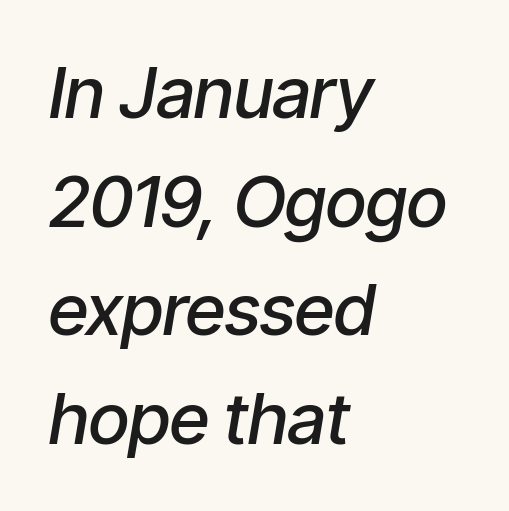
{"italic": "yes", "lean": "right", "slant_degrees": 9, "bold": "semi", "weight": "semibold", "width": "condensed", "stroke_contrast": "low", "x_height": "medium", "monospaced": "no", "underline": "no", "align": "left", "line_spacing": "normal", "line_spacing_ratio": 1.53, "letter_spacing": "normal", "letter_spacing_em": 0.0, "glyph_px": 71}
